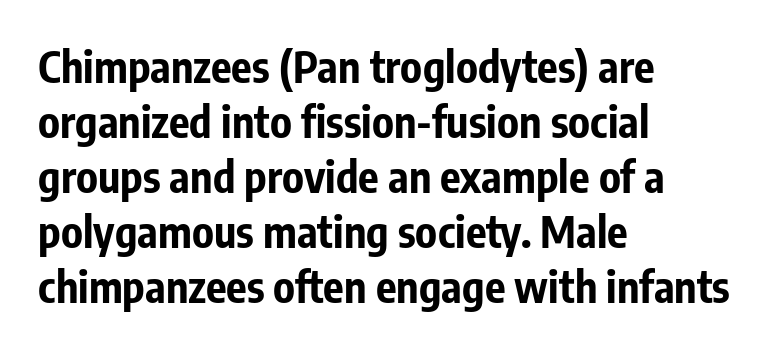
Q: Is the text bold? A: Yes.
Q: Is the text italic (slanted)? A: No, it is upright.
Q: Is the typeface a serif or a sans-serif typeface? A: Sans-serif.
Q: Is the text underlined? A: No.
Q: How is the paragraph aligned? A: Left-aligned.
Q: Is the spacing between letters normal or unusually wide? A: Normal.
Q: Is the spacing between lines tight, normal or loose? A: Normal.
Q: Width (condensed, normal, or wide)? A: Condensed.
Q: Stroke contrast? A: Low.
Q: x-height? A: Medium.
Q: Monospaced? A: No.
